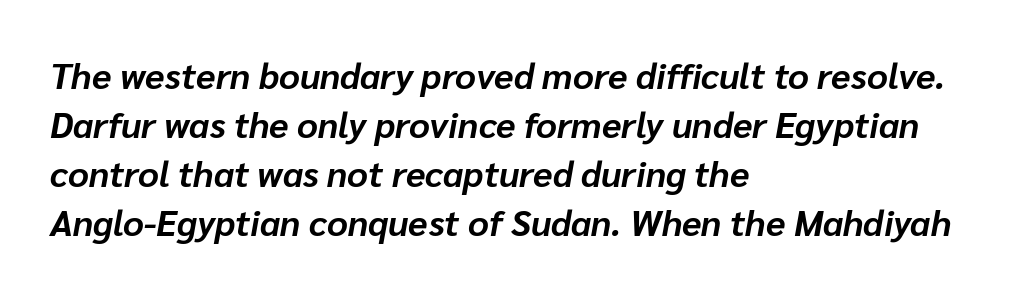
The image shows 36 px bold type, italic (leaning right); set left-aligned, normal line spacing (1.36x), normal letter spacing, not underlined; low stroke contrast and a medium x-height.
